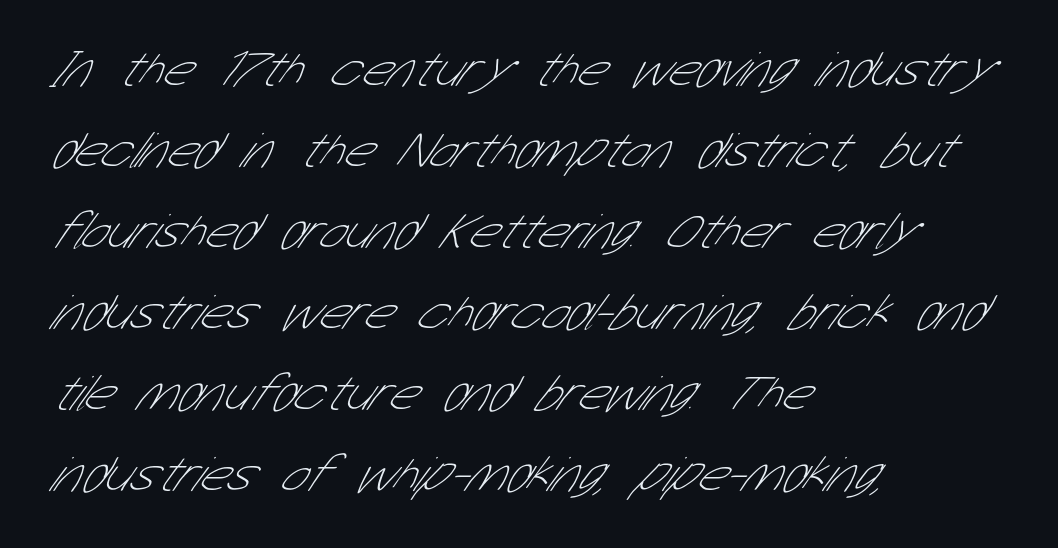
How would I describe the line gaps? Plain and ordinary. Looks like regular typesetting: each glyph gets only the width it needs. This rendering leaves character spacing at its baseline value. Honestly, there is no underline to notice here at all. The font sits on the lighter half of the weight spectrum, regular included.
